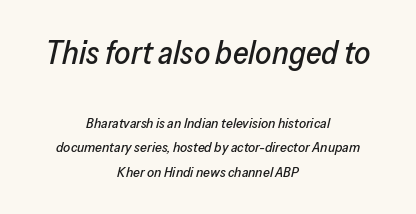
The image shows 32 px text type, italic (leaning right); set centered, line spacing 1.75x, normal letter spacing, not underlined; the first (top) block is 2.29x larger; low stroke contrast and a medium x-height.
